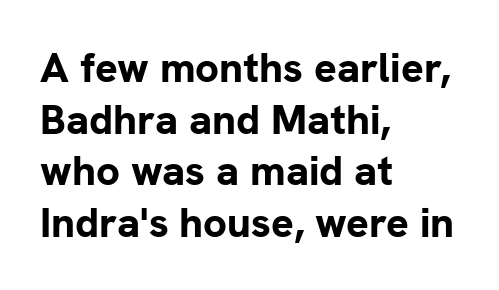
The image shows 42 px bold sans-serif type, upright; set left-aligned, line spacing 1.23x, normal letter spacing, not underlined; low stroke contrast and a medium x-height.
